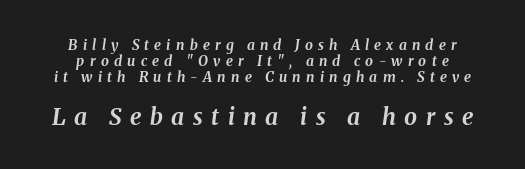
The image shows 23 px bold type, italic (leaning right); set tight line spacing (1.14x), unusually wide letter spacing (+0.37 em), not underlined; the second (bottom) block is 1.64x larger.
